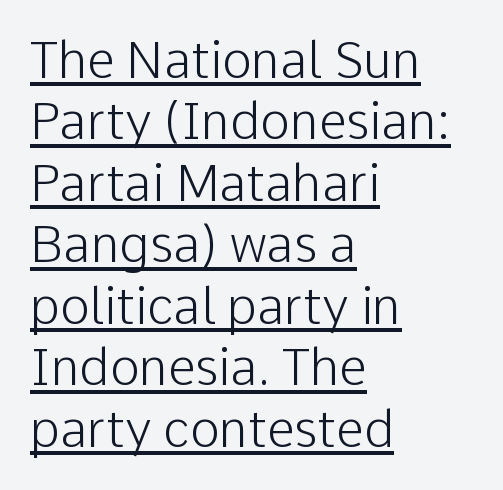
A rule runs beneath these lines of type. The lines in this sample share a left origin and differ only in where they stop. No extra tracking has been applied to these lines. Nope, no serifs anywhere on these letters. Here the designer chose a conventional face with non-uniform glyph widths.
